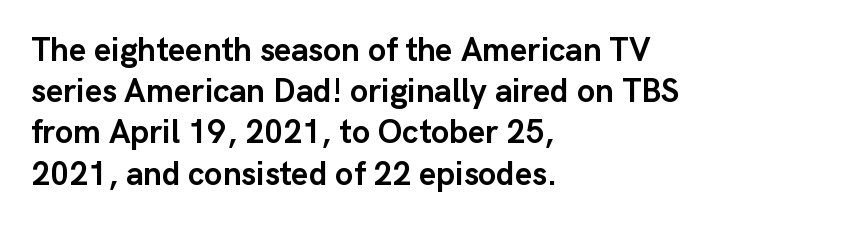
The image shows 33 px semibold sans-serif type, upright; set left-aligned, normal line spacing (1.25x), normal letter spacing, not underlined; low stroke contrast and a medium x-height.
